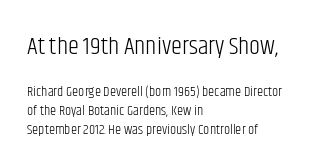
{"italic": "no", "bold": "no", "underline": "no", "align": "left", "line_spacing": "normal", "line_spacing_ratio": 1.35, "letter_spacing": "normal", "letter_spacing_em": 0.0, "larger_block": "first", "size_ratio": 1.79, "glyph_px": 25}
